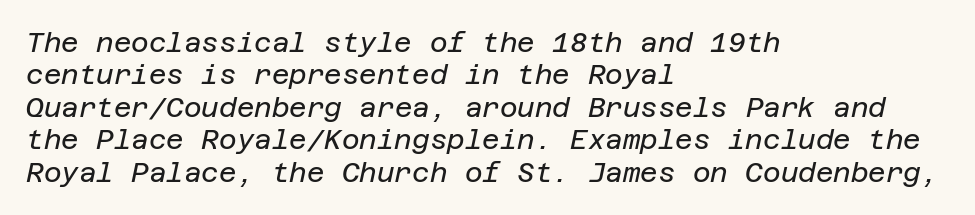
The image shows 27 px text type, italic (leaning right); set left-aligned, line spacing 1.2x, normal letter spacing, not underlined.
